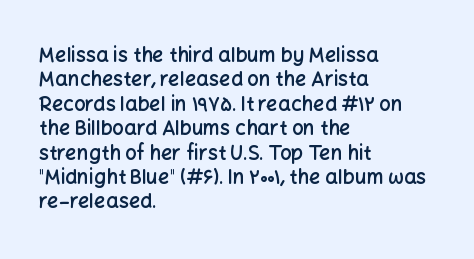
The image shows 20 px text type, upright; set left-aligned, line spacing 1.22x, normal letter spacing, not underlined.
